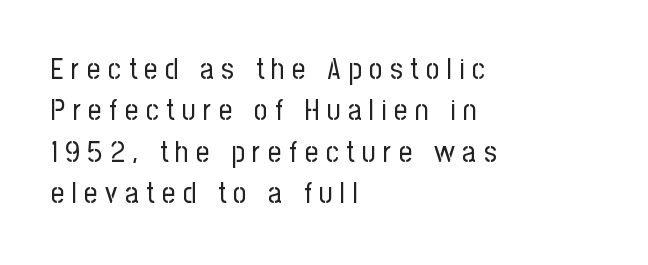
{"serif": "no", "italic": "no", "bold": "no", "weight": "regular", "width": "condensed", "stroke_contrast": "low", "x_height": "medium", "monospaced": "no", "underline": "no", "align": "left", "line_spacing": "normal", "line_spacing_ratio": 1.43, "letter_spacing": "wide", "letter_spacing_em": 0.26, "glyph_px": 29}
